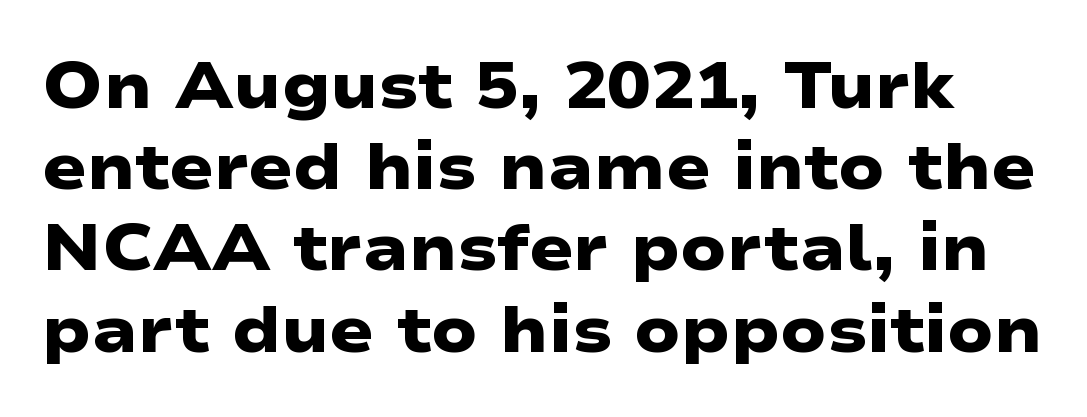
Q: Is the text bold? A: Yes.
Q: Is the typeface a serif or a sans-serif typeface? A: Sans-serif.
Q: Is the text underlined? A: No.
Q: Is the spacing between letters normal or unusually wide? A: Normal.
Q: Is the spacing between lines tight, normal or loose? A: Normal.
Q: Width (condensed, normal, or wide)? A: Wide.
Q: Stroke contrast? A: Low.
Q: x-height? A: Medium.
Q: Monospaced? A: No.
